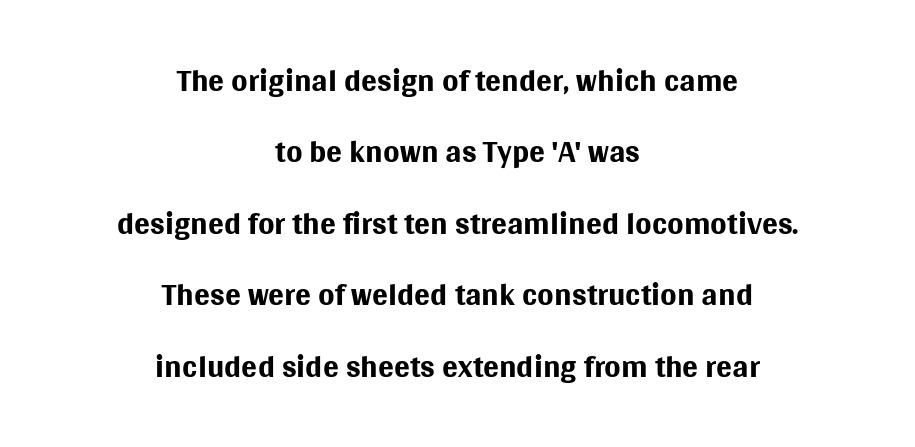
The image shows 47 px regular-weight sans-serif type, upright; set centered, normal line spacing (1.52x), normal letter spacing, not underlined; medium stroke contrast and a large x-height.
